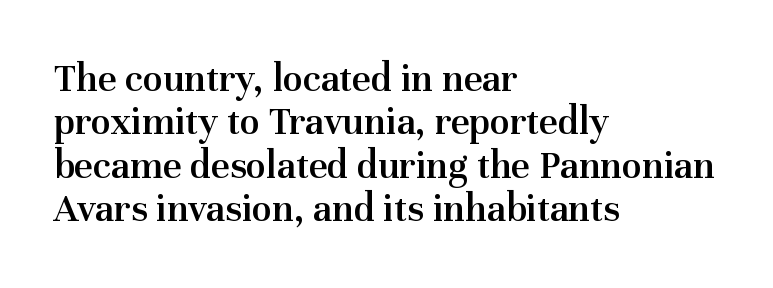
Summary of vertical rhythm: compact, with narrow interline spacing. The ragged edge is on the right, which tells us the setting is flush left. The passage shown is semibold, sitting just below true bold. The tracking reads as untouched default to a designer's eye. This is roman type, the default non-slanted kind.
